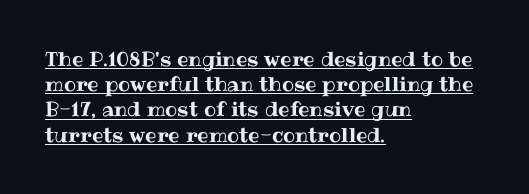
Q: Is the text italic (slanted)? A: No, it is upright.
Q: Is the text underlined? A: Yes.
Q: How is the paragraph aligned? A: Left-aligned.
Q: Is the spacing between letters normal or unusually wide? A: Normal.
Q: Is the spacing between lines tight, normal or loose? A: Normal.
